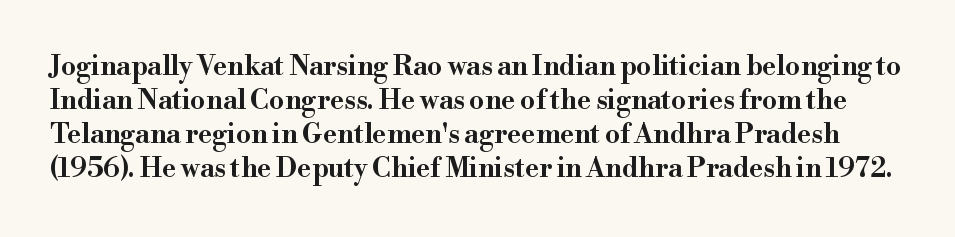
Horizontal bands of white between lines are of average thickness. Each word holds together tightly as a unit, with standard inter-letter gaps. The space beneath each line is pristine and unruled. Does the lettering tilt? It doesn't — this is upright.
